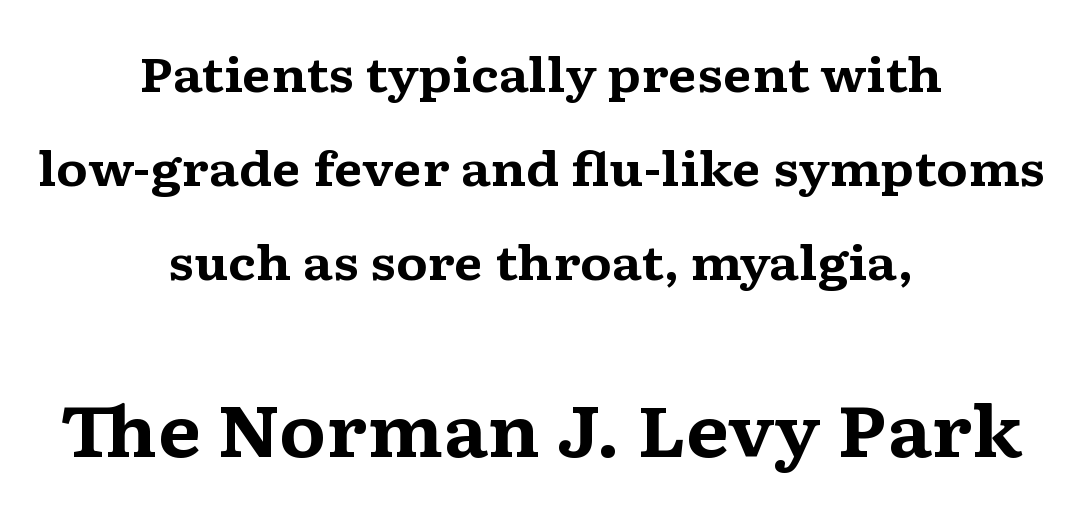
{"serif": "yes", "italic": "no", "bold": "yes", "weight": "bold", "width": "wide", "stroke_contrast": "medium", "x_height": "medium", "monospaced": "no", "underline": "no", "align": "center", "line_spacing": "loose", "line_spacing_ratio": 2.0, "letter_spacing": "normal", "letter_spacing_em": 0.0, "larger_block": "second", "size_ratio": 1.49, "glyph_px": 70}
